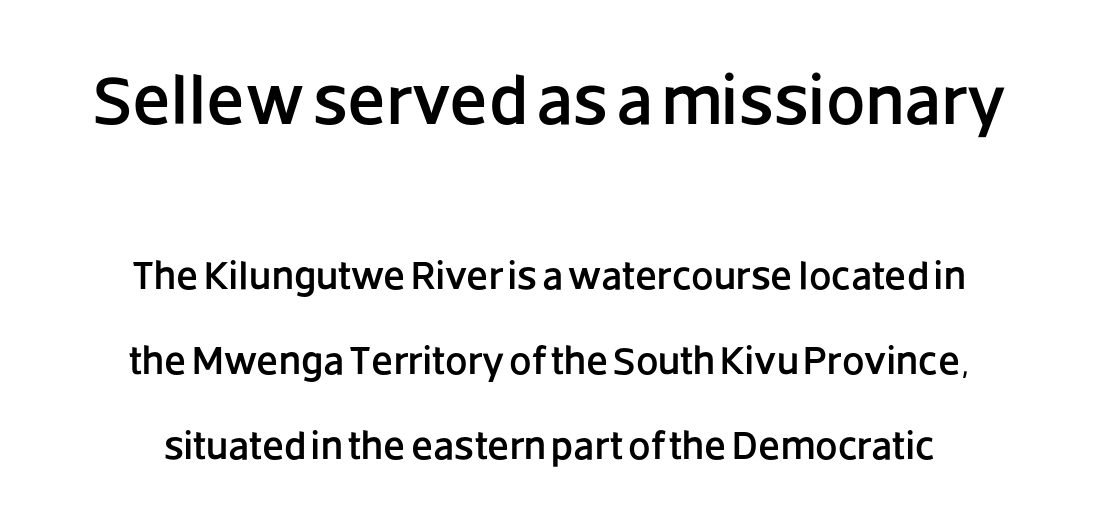
The image shows 70 px sans-serif type, upright; set centered, loose line spacing (2.12x), normal letter spacing, not underlined; the first (top) block is 1.75x larger; low stroke contrast and a large x-height.
